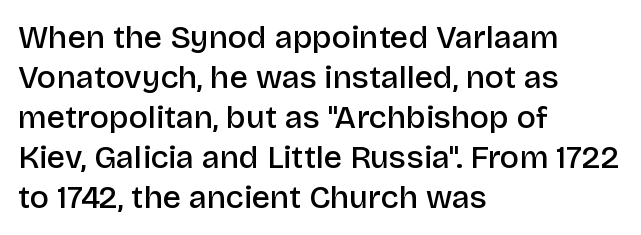
Q: Is the text bold? A: Semi-bold.
Q: Is the text italic (slanted)? A: No, it is upright.
Q: Is the typeface a serif or a sans-serif typeface? A: Sans-serif.
Q: Is the text underlined? A: No.
Q: How is the paragraph aligned? A: Left-aligned.
Q: Is the spacing between letters normal or unusually wide? A: Normal.
Q: Is the spacing between lines tight, normal or loose? A: Normal.
Q: Width (condensed, normal, or wide)? A: Normal.
Q: Stroke contrast? A: Low.
Q: x-height? A: Large.
Q: Monospaced? A: No.
